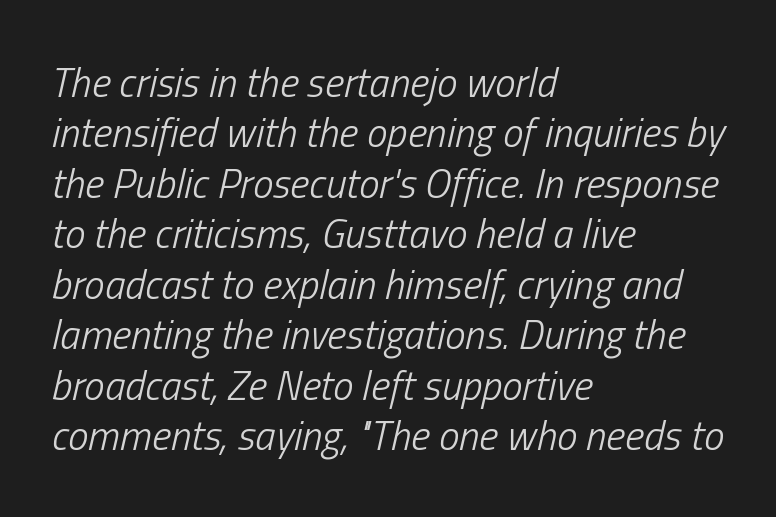
The image shows 41 px light, condensed type, italic (leaning right); set left-aligned, line spacing 1.23x, normal letter spacing, not underlined; low stroke contrast and a medium x-height.
